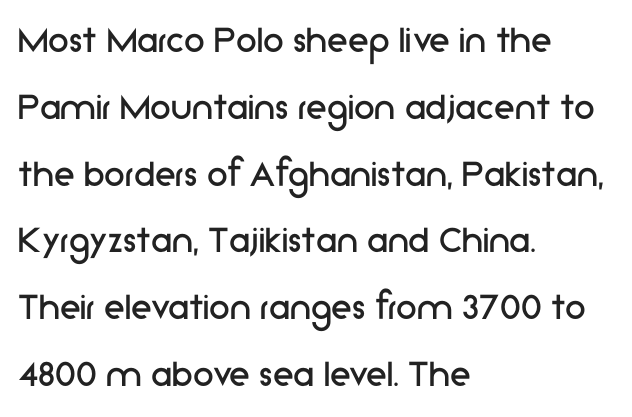
The image shows 42 px regular-weight sans-serif type, upright; set left-aligned, normal line spacing (1.59x), normal letter spacing, not underlined; low stroke contrast and a medium x-height.
